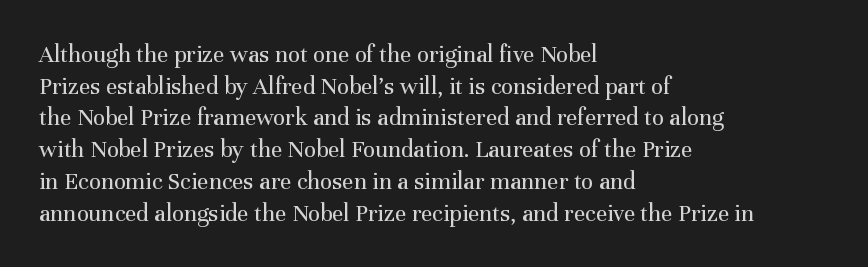
The image shows 25 px text type, upright; set left-aligned, normal line spacing (1.27x), normal letter spacing, not underlined.
